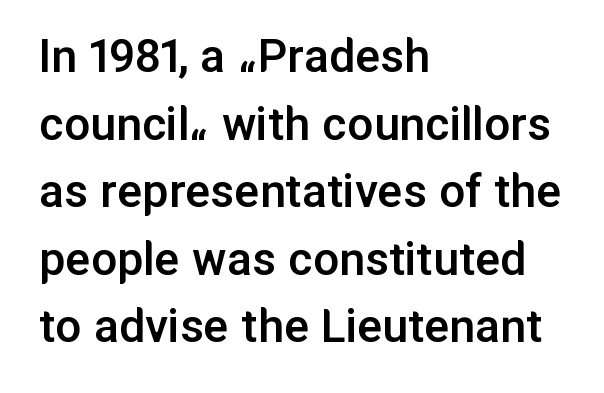
Unlike italic type, these characters show no tilt at all. In terms of leading, this rendering sits right in the middle. These lines are rendered in a variable-pitch font. What stands out about the letter spacing? Nothing — it is the standard amount. The specimen omits any rule beneath the text block's lines. Summary of weight: moderately heavy, a semibold.
